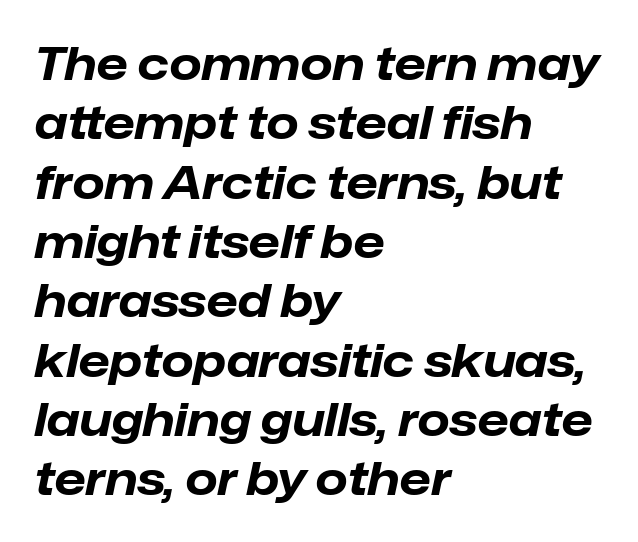
Q: Is the text bold? A: Yes.
Q: Is the text italic (slanted)? A: Yes, it leans right by about 12 degrees.
Q: Is the text underlined? A: No.
Q: How is the paragraph aligned? A: Left-aligned.
Q: Is the spacing between letters normal or unusually wide? A: Normal.
Q: Is the spacing between lines tight, normal or loose? A: Normal.
Q: Width (condensed, normal, or wide)? A: Normal.
Q: Stroke contrast? A: Low.
Q: x-height? A: Medium.
Q: Monospaced? A: No.
